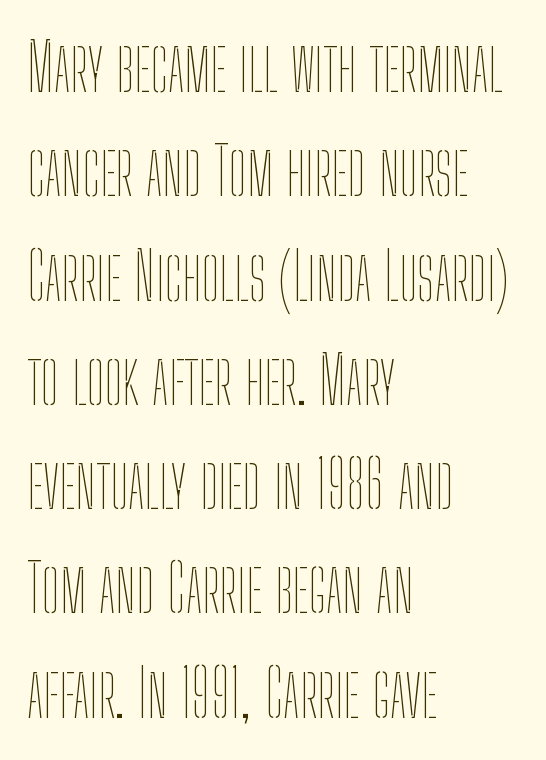
{"italic": "no", "bold": "no", "weight": "thin", "width": "condensed", "stroke_contrast": "low", "x_height": "medium", "monospaced": "no", "underline": "no", "align": "left", "line_spacing": "normal", "line_spacing_ratio": 1.58, "letter_spacing": "normal", "letter_spacing_em": 0.0, "glyph_px": 66}
